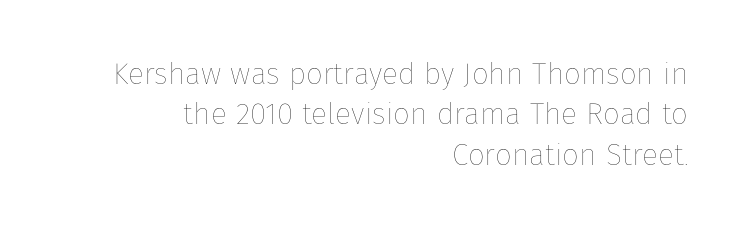
Q: Is the text bold? A: No.
Q: Is the text italic (slanted)? A: No, it is upright.
Q: Is the text underlined? A: No.
Q: How is the paragraph aligned? A: Right-aligned.
Q: Is the spacing between letters normal or unusually wide? A: Normal.
Q: Is the spacing between lines tight, normal or loose? A: Normal.
Q: Width (condensed, normal, or wide)? A: Normal.
Q: Stroke contrast? A: Low.
Q: x-height? A: Medium.
Q: Monospaced? A: No.
